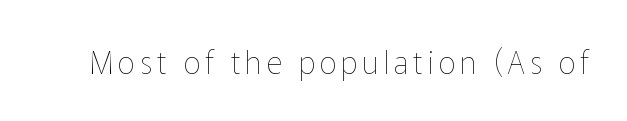
Q: Is the text bold? A: No.
Q: Is the text italic (slanted)? A: No, it is upright.
Q: Is the text underlined? A: No.
Q: Width (condensed, normal, or wide)? A: Normal.
Q: Stroke contrast? A: Low.
Q: x-height? A: Medium.
Q: Monospaced? A: No.
